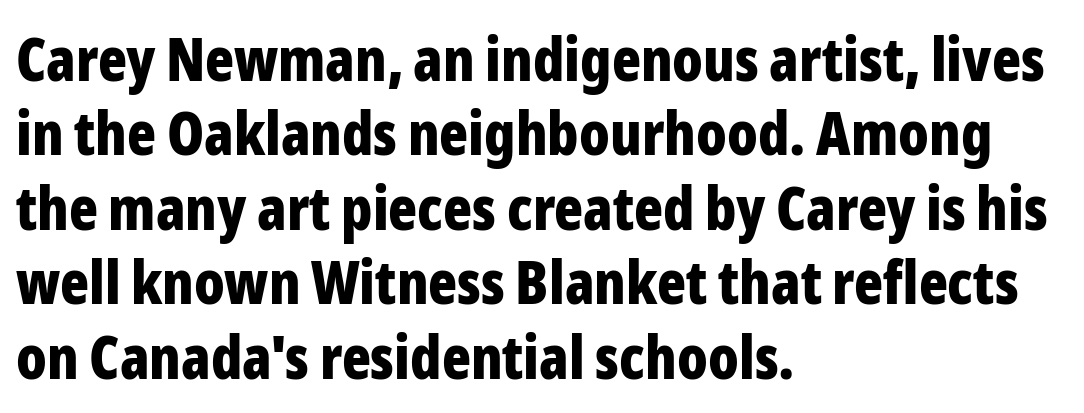
Q: Is the text bold? A: Yes.
Q: Is the text italic (slanted)? A: No, it is upright.
Q: Is the typeface a serif or a sans-serif typeface? A: Sans-serif.
Q: Is the text underlined? A: No.
Q: How is the paragraph aligned? A: Left-aligned.
Q: Is the spacing between letters normal or unusually wide? A: Normal.
Q: Width (condensed, normal, or wide)? A: Condensed.
Q: Stroke contrast? A: Low.
Q: x-height? A: Medium.
Q: Monospaced? A: No.
